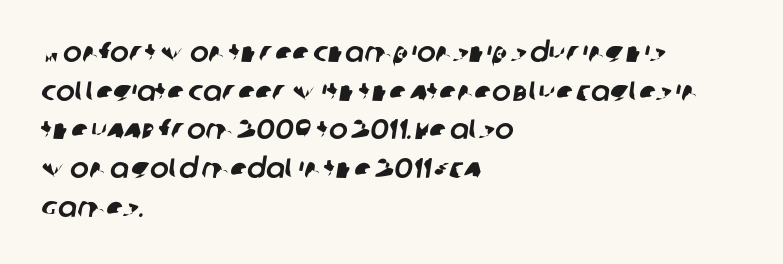
Q: Is the typeface a serif or a sans-serif typeface? A: Sans-serif.
Q: Is the text underlined? A: No.
Q: How is the paragraph aligned? A: Left-aligned.
Q: Is the spacing between letters normal or unusually wide? A: Normal.
Q: Is the spacing between lines tight, normal or loose? A: Normal.
Q: Width (condensed, normal, or wide)? A: Normal.
Q: Stroke contrast? A: Low.
Q: x-height? A: Large.
Q: Monospaced? A: No.
